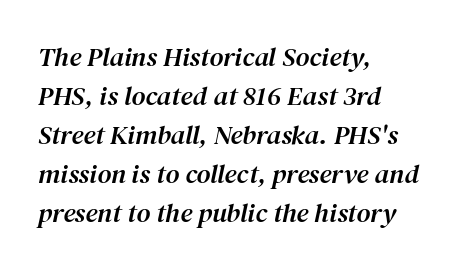
What's the leading like? Ordinary, nothing unusual. Short and long lines alike share a common starting point at left. If you drew a line through each stem, it would be angled. Look at the tracking — it's just the regular setting, nothing added.
